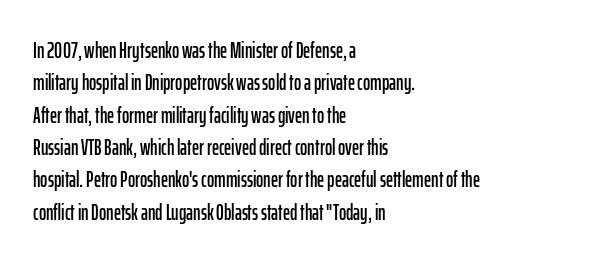
Bare-footed words on every line. The space between consecutive lines is moderate. Caption: standard tracking, unaltered. The lettering holds an erect, upright posture throughout. The text block is weighted toward the left margin, trailing off unevenly rightward.
